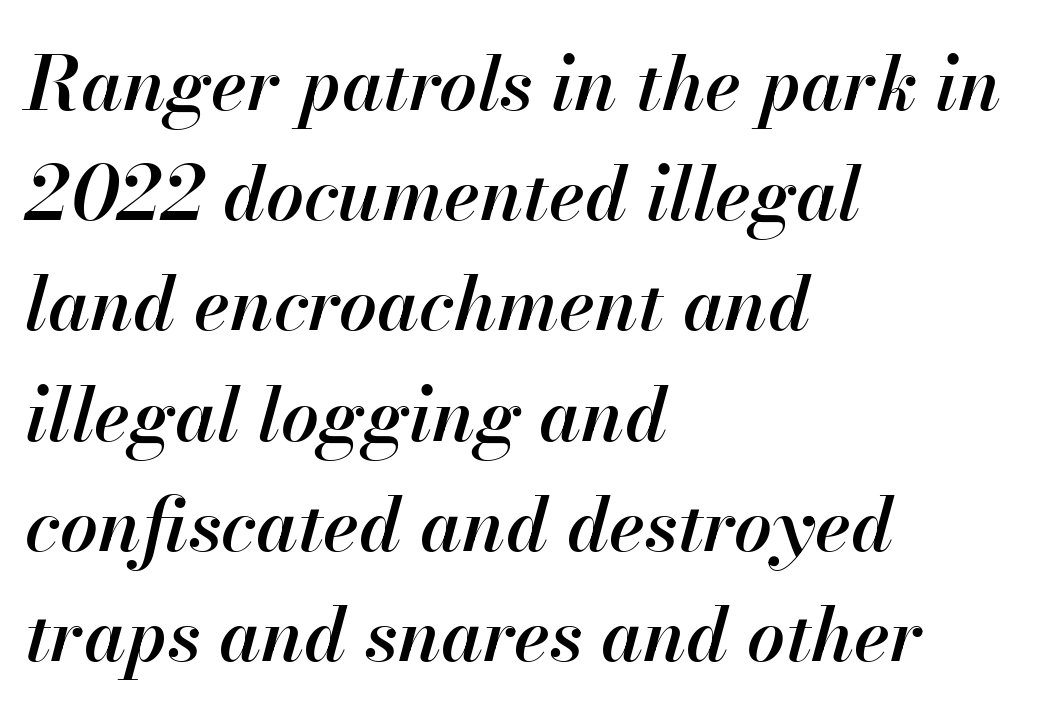
Q: Is the text bold? A: Semi-bold.
Q: Is the text italic (slanted)? A: Yes, it leans right by about 13 degrees.
Q: Is the text underlined? A: No.
Q: How is the paragraph aligned? A: Left-aligned.
Q: Is the spacing between letters normal or unusually wide? A: Normal.
Q: Is the spacing between lines tight, normal or loose? A: Normal.
Q: Width (condensed, normal, or wide)? A: Normal.
Q: Stroke contrast? A: High.
Q: x-height? A: Small.
Q: Monospaced? A: No.
